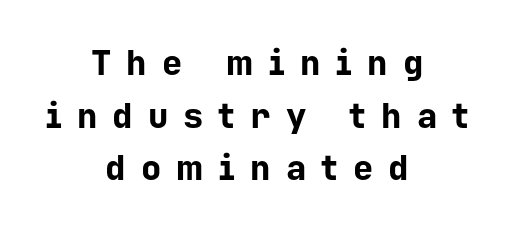
Q: Is the text bold? A: Yes.
Q: Is the text italic (slanted)? A: No, it is upright.
Q: Is the typeface a serif or a sans-serif typeface? A: Sans-serif.
Q: Is the text underlined? A: No.
Q: How is the paragraph aligned? A: Centered.
Q: Is the spacing between letters normal or unusually wide? A: Unusually wide.
Q: Is the spacing between lines tight, normal or loose? A: Normal.
Q: Width (condensed, normal, or wide)? A: Normal.
Q: Stroke contrast? A: Low.
Q: x-height? A: Medium.
Q: Monospaced? A: Yes.
